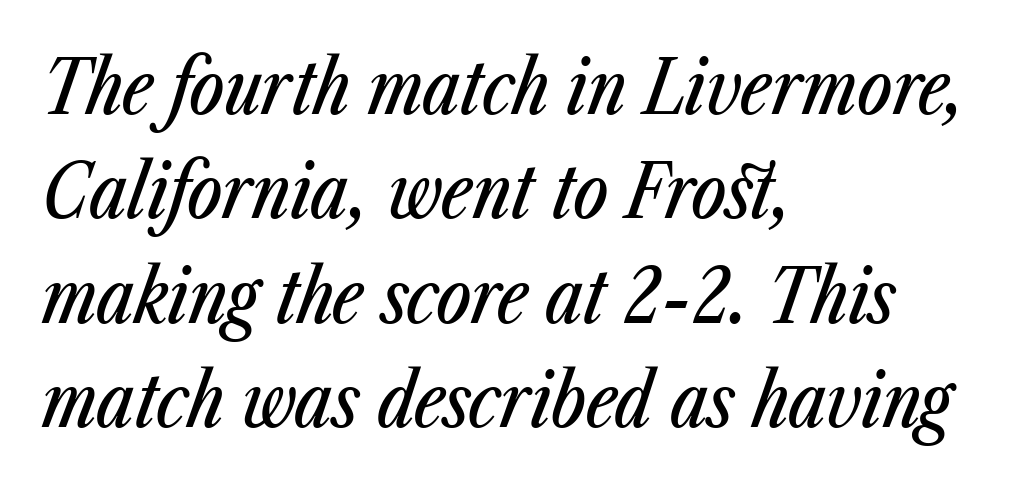
The image shows 74 px condensed type, italic (leaning right); set left-aligned, normal line spacing (1.41x), normal letter spacing, not underlined; low stroke contrast and a medium x-height.
